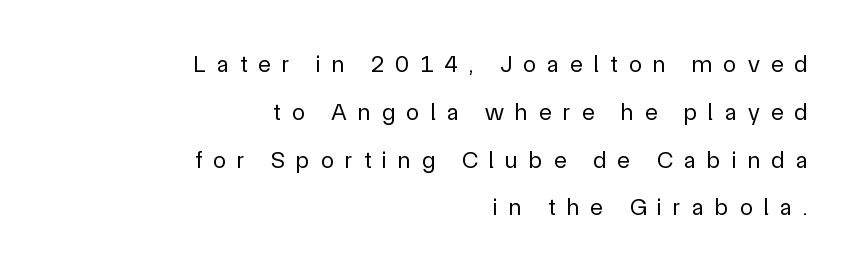
These lines stack with their right ends in a neat column. Baseline-to-baseline distance is far greater than the letter height. Does the lettering tilt? It doesn't — this is upright. No chunkiness to these letters — they're not bold.
